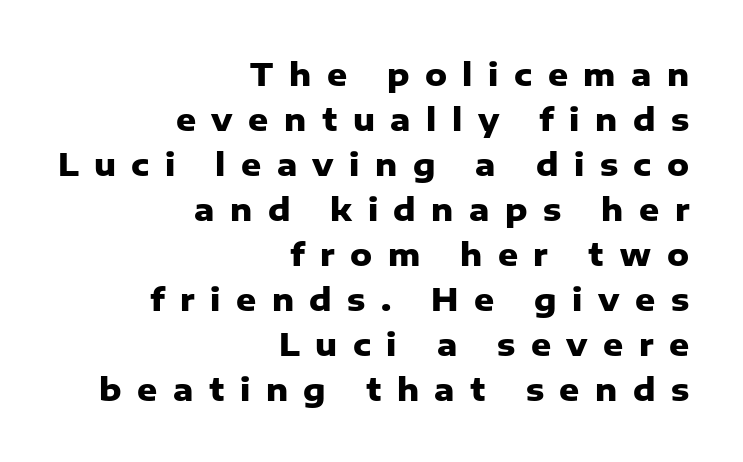
Descenders hang freely into open space. All the whitespace from short lines collects on the left. The letters stand upright; this is a roman face. Words appear elongated and porous because spacing is wide.
